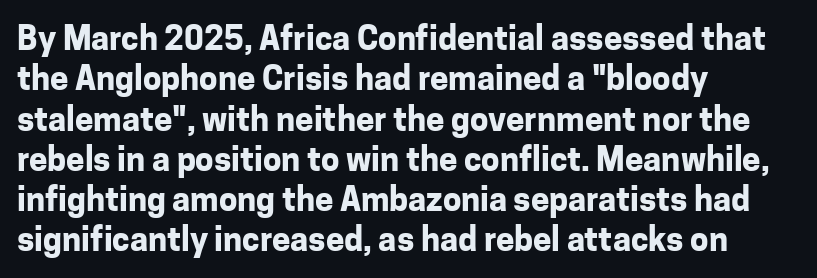
The image shows 33 px bold sans-serif type, upright; set left-aligned, line spacing 1.22x, normal letter spacing, not underlined; low stroke contrast and a medium x-height.
